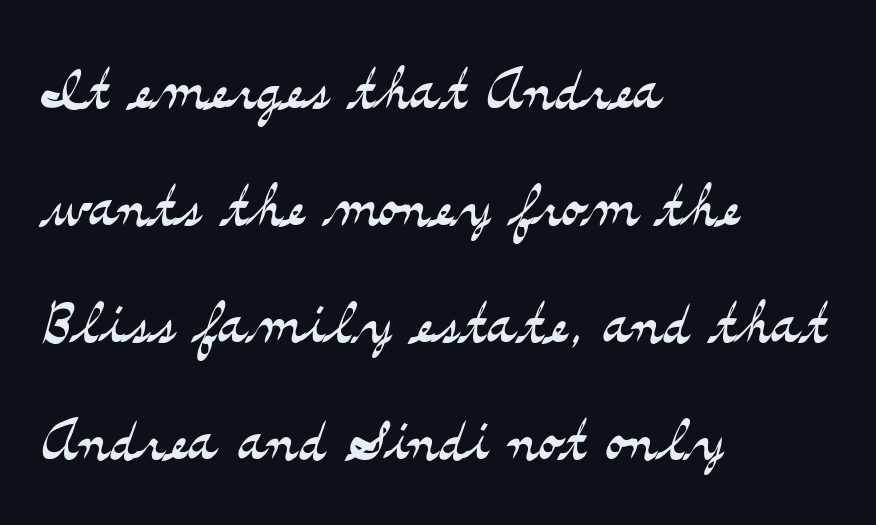
The image shows 78 px light, wide serif type; set left-aligned, normal line spacing (1.5x), normal letter spacing, not underlined; medium stroke contrast and a small x-height.
